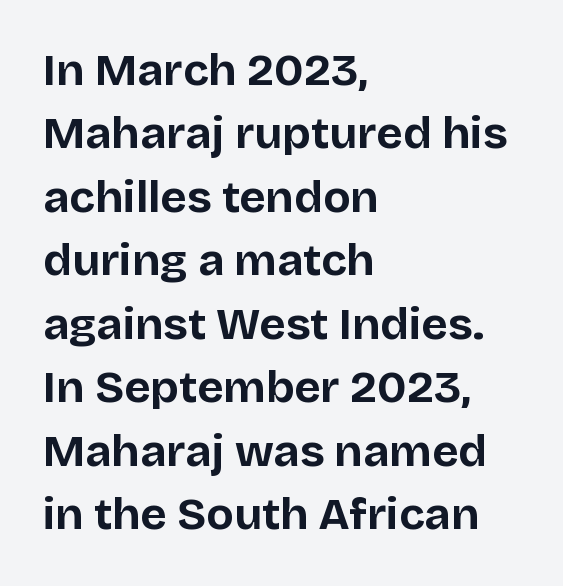
{"serif": "no", "italic": "no", "bold": "yes", "weight": "bold", "width": "normal", "stroke_contrast": "low", "x_height": "large", "monospaced": "no", "underline": "no", "align": "left", "line_spacing": "normal", "line_spacing_ratio": 1.41, "letter_spacing": "normal", "letter_spacing_em": 0.0, "glyph_px": 45}
